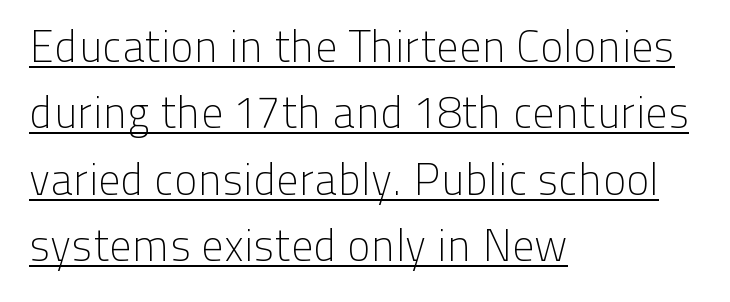
The image shows 44 px light sans-serif type, upright; set left-aligned, normal line spacing (1.51x), normal letter spacing, underlined; low stroke contrast and a medium x-height.
